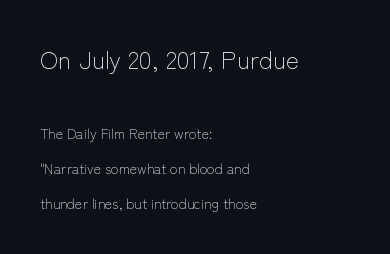
{"italic": "no", "bold": "no", "underline": "no", "align": "left", "line_spacing": "loose", "line_spacing_ratio": 2.49, "letter_spacing": "normal", "letter_spacing_em": 0.0, "larger_block": "first", "size_ratio": 1.79, "glyph_px": 25}
